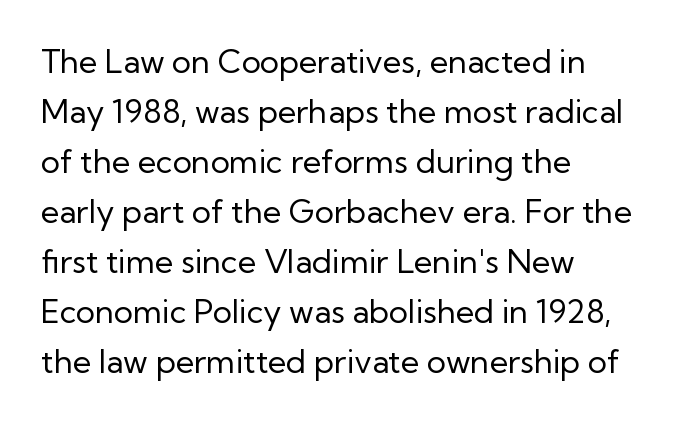
{"serif": "no", "italic": "no", "bold": "no", "weight": "regular", "width": "normal", "stroke_contrast": "low", "x_height": "medium", "monospaced": "no", "underline": "no", "align": "left", "line_spacing": "normal", "line_spacing_ratio": 1.56, "letter_spacing": "normal", "letter_spacing_em": 0.0, "glyph_px": 32}
